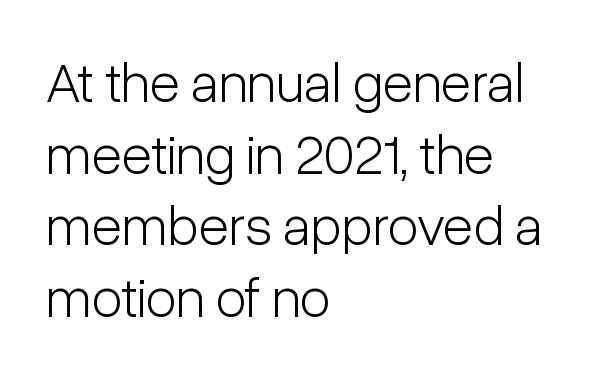
The image shows 56 px light, condensed sans-serif type, upright; set left-aligned, normal line spacing (1.28x), normal letter spacing, not underlined; low stroke contrast and a medium x-height.
